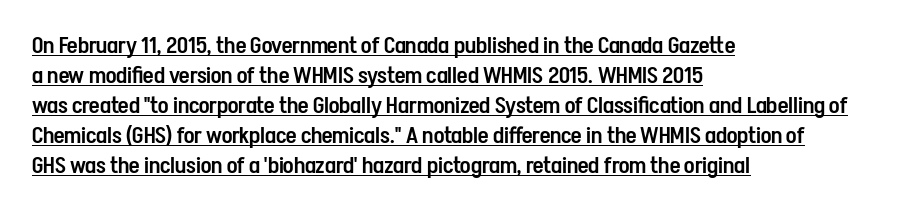
{"italic": "no", "bold": "semi", "underline": "yes", "align": "left", "line_spacing": "normal", "line_spacing_ratio": 1.3, "letter_spacing": "normal", "letter_spacing_em": 0.0, "glyph_px": 23}
